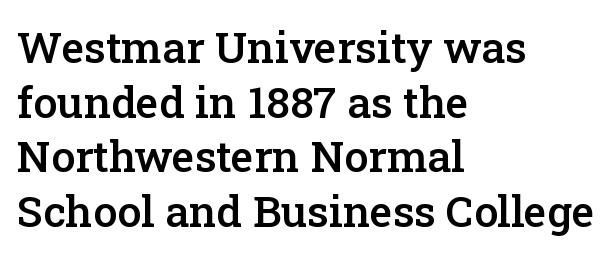
Q: Is the text bold? A: Semi-bold.
Q: Is the text italic (slanted)? A: No, it is upright.
Q: Is the typeface a serif or a sans-serif typeface? A: Serif.
Q: Is the text underlined? A: No.
Q: How is the paragraph aligned? A: Left-aligned.
Q: Is the spacing between letters normal or unusually wide? A: Normal.
Q: Is the spacing between lines tight, normal or loose? A: Normal.
Q: Width (condensed, normal, or wide)? A: Normal.
Q: Stroke contrast? A: Low.
Q: x-height? A: Medium.
Q: Monospaced? A: No.
